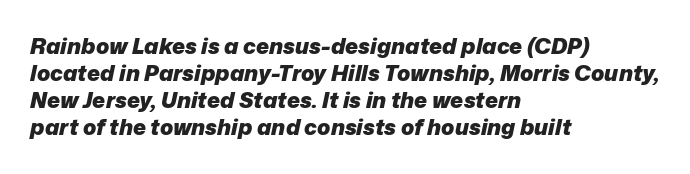
The image shows 22 px bold type, italic (leaning right); set left-aligned, line spacing 1.23x, normal letter spacing, not underlined.
